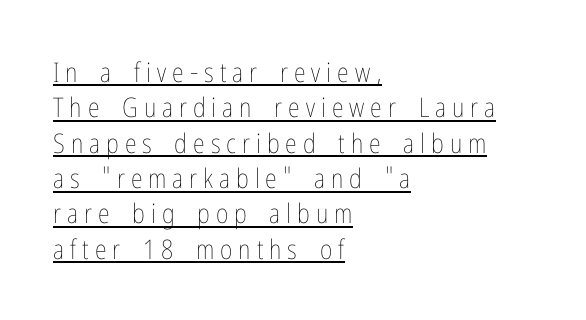
Q: Is the text bold? A: No.
Q: Is the text italic (slanted)? A: No, it is upright.
Q: Is the text underlined? A: Yes.
Q: How is the paragraph aligned? A: Left-aligned.
Q: Is the spacing between letters normal or unusually wide? A: Unusually wide.
Q: Is the spacing between lines tight, normal or loose? A: Normal.
